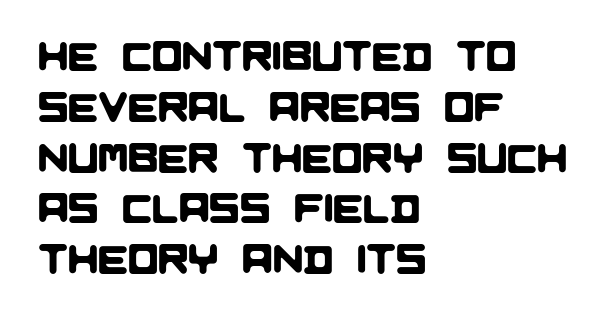
{"serif": "no", "width": "normal", "stroke_contrast": "low", "x_height": "large", "monospaced": "no", "underline": "no", "align": "left", "line_spacing": "normal", "line_spacing_ratio": 1.27, "letter_spacing": "normal", "letter_spacing_em": 0.0, "glyph_px": 40}
